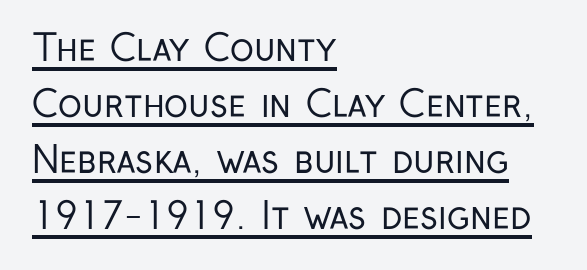
The image shows 36 px regular-weight, condensed sans-serif type, upright; set left-aligned, normal line spacing (1.56x), normal letter spacing, underlined; low stroke contrast and a medium x-height.
